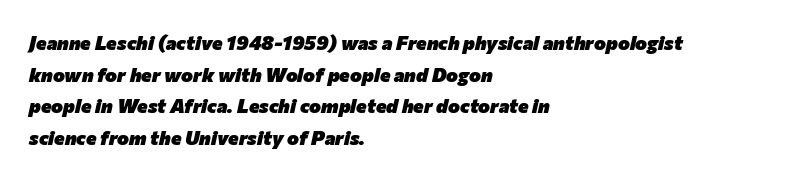
{"italic": "yes", "lean": "right", "slant_degrees": 12, "bold": "yes", "underline": "no", "align": "left", "line_spacing": "normal", "line_spacing_ratio": 1.58, "letter_spacing": "normal", "letter_spacing_em": 0.0, "glyph_px": 20}
